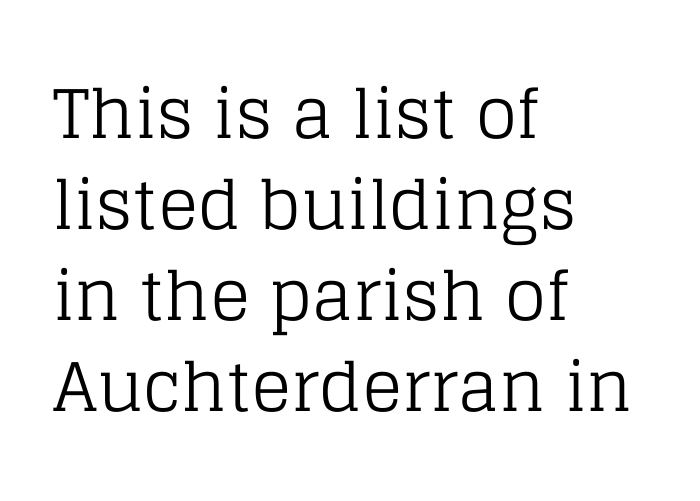
{"serif": "yes", "italic": "no", "bold": "no", "weight": "regular", "width": "normal", "stroke_contrast": "low", "x_height": "large", "monospaced": "no", "underline": "no", "align": "left", "line_spacing": "normal", "line_spacing_ratio": 1.36, "letter_spacing": "normal", "letter_spacing_em": 0.0, "glyph_px": 67}
